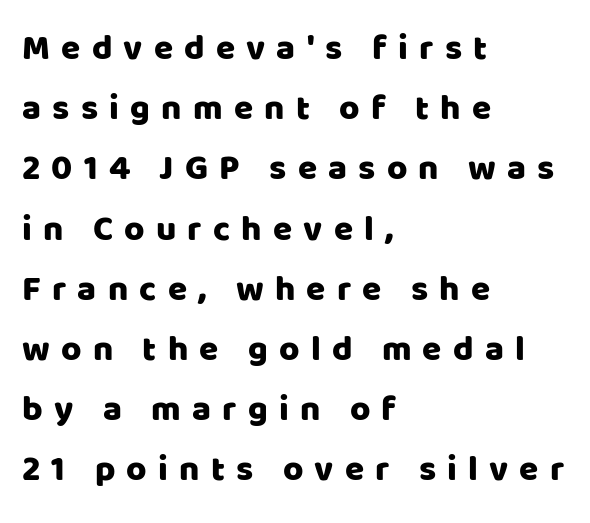
{"serif": "no", "italic": "no", "width": "normal", "stroke_contrast": "low", "x_height": "large", "monospaced": "no", "underline": "no", "align": "left", "line_spacing_ratio": 1.72, "letter_spacing": "wide", "letter_spacing_em": 0.32, "glyph_px": 35}
